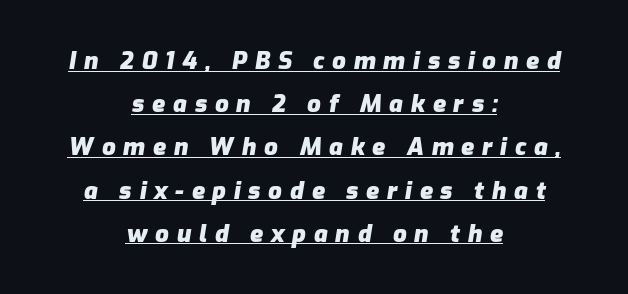
{"italic": "yes", "lean": "right", "slant_degrees": 9, "bold": "yes", "underline": "yes", "align": "center", "line_spacing_ratio": 1.8, "letter_spacing": "wide", "letter_spacing_em": 0.32, "glyph_px": 24}
